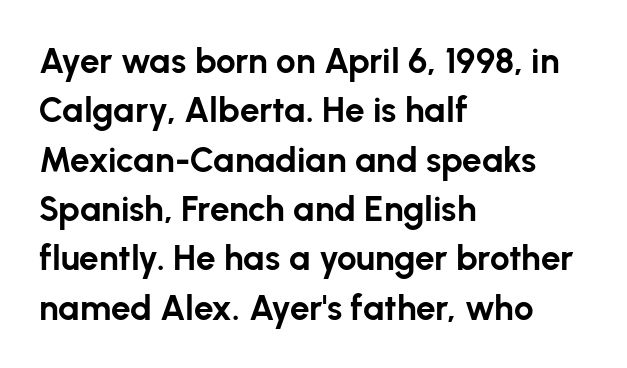
{"serif": "no", "italic": "no", "bold": "yes", "weight": "bold", "width": "normal", "stroke_contrast": "low", "x_height": "medium", "monospaced": "no", "underline": "no", "align": "left", "line_spacing": "normal", "line_spacing_ratio": 1.41, "letter_spacing": "normal", "letter_spacing_em": 0.0, "glyph_px": 35}
